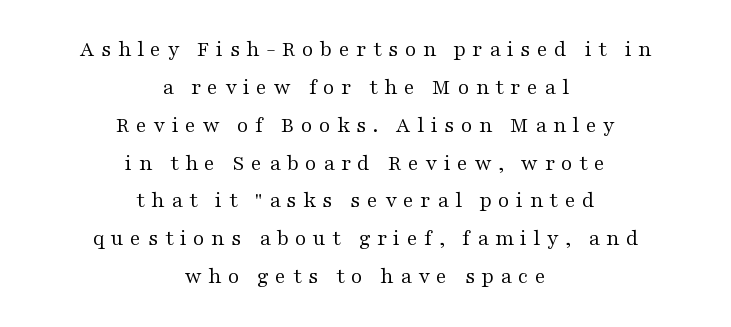
Q: Is the text bold? A: No.
Q: Is the text italic (slanted)? A: No, it is upright.
Q: Is the text underlined? A: No.
Q: How is the paragraph aligned? A: Centered.
Q: Is the spacing between letters normal or unusually wide? A: Unusually wide.
